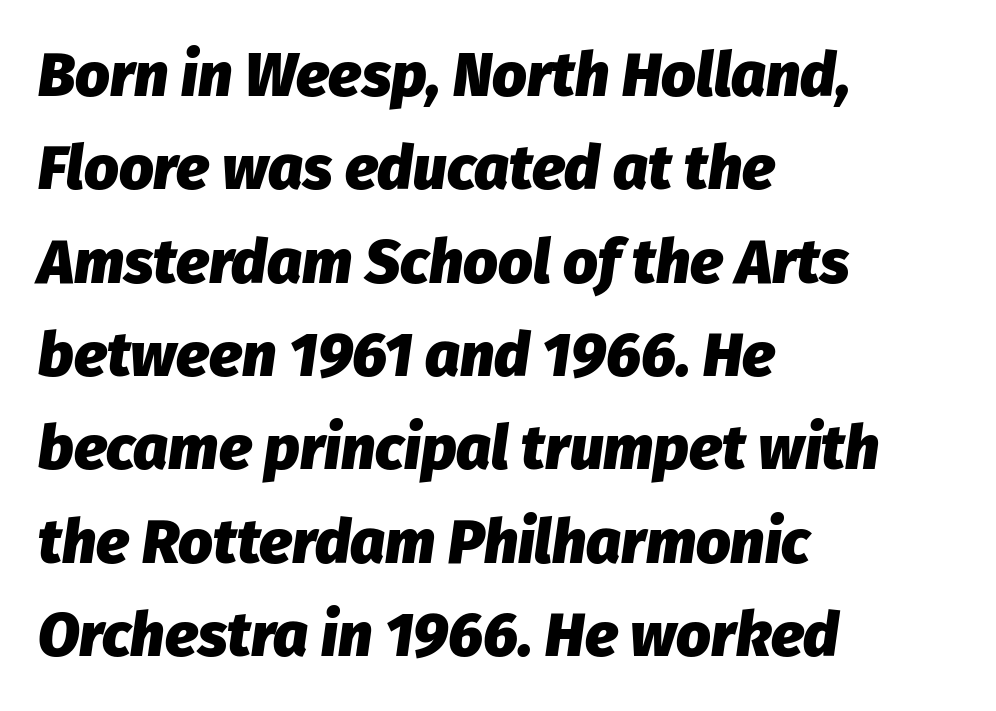
The designer left line spacing at the default. Compared with ordinary roman type, these characters are visibly tilted. The type is set solid horizontally, with unmodified tracking. Only glyphs here, with clear space below each row. A typesetter would call this proportional, since set widths differ per character. Each line starts at the same left margin while the right side varies.
